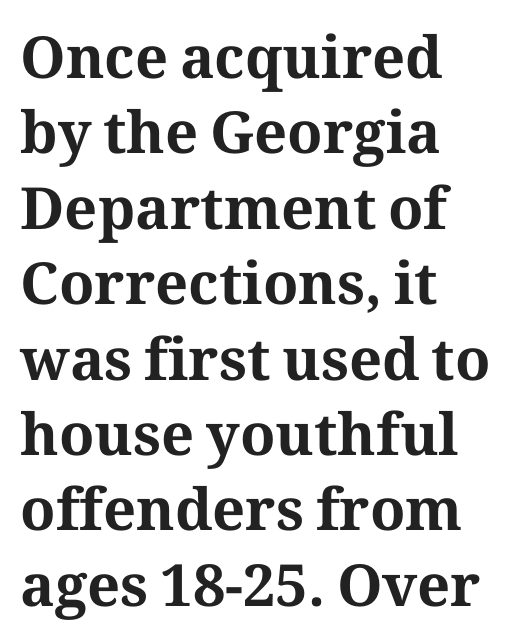
The image shows 58 px bold serif type, upright; set left-aligned, normal line spacing (1.3x), normal letter spacing, not underlined; medium stroke contrast and a medium x-height.
